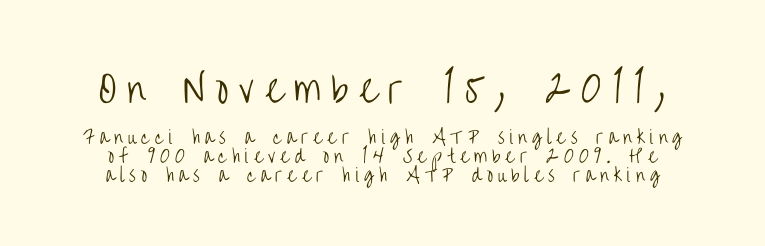
The lines are quadded center. This is not heavy type; no bold has been used. A typesetter would mark this as roman, not italic. Regarding leading, the lines here are crowded together. Is this a fixed-width face? No — the glyphs have proportional, varying widths.
